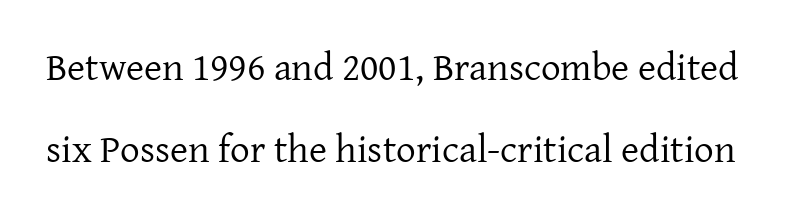
Q: Is the text bold? A: No.
Q: Is the text italic (slanted)? A: No, it is upright.
Q: Is the typeface a serif or a sans-serif typeface? A: Serif.
Q: Is the text underlined? A: No.
Q: Is the spacing between letters normal or unusually wide? A: Normal.
Q: Is the spacing between lines tight, normal or loose? A: Loose.
Q: Width (condensed, normal, or wide)? A: Normal.
Q: Stroke contrast? A: Low.
Q: x-height? A: Medium.
Q: Monospaced? A: No.
